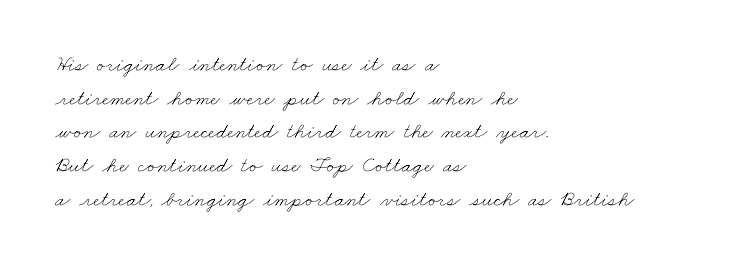
The strokes carry an ordinary text weight at most. Does the copy run flush right? No — it runs flush left. The type is set solid horizontally, with unmodified tracking. Successive baselines arrive at the customary interval. The area under the type is left untouched.
